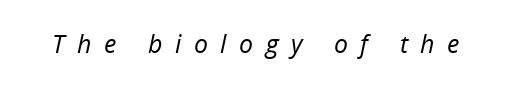
{"italic": "yes", "lean": "right", "slant_degrees": 12, "bold": "no", "underline": "no", "letter_spacing": "wide", "letter_spacing_em": 0.5, "glyph_px": 25}
